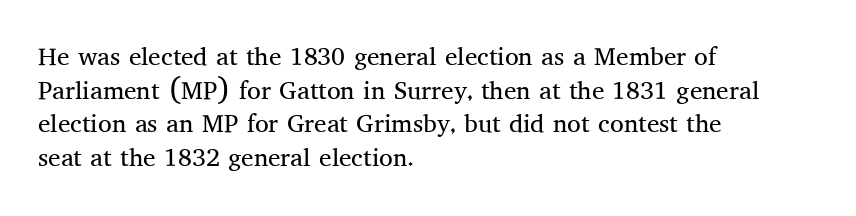
Q: Is the text bold? A: No.
Q: Is the text italic (slanted)? A: No, it is upright.
Q: Is the text underlined? A: No.
Q: How is the paragraph aligned? A: Left-aligned.
Q: Is the spacing between letters normal or unusually wide? A: Normal.
Q: Is the spacing between lines tight, normal or loose? A: Normal.
